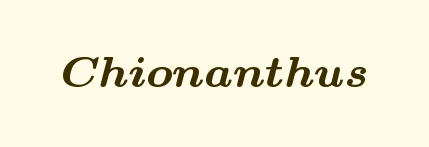
{"serif": "yes", "bold": "yes", "weight": "bold", "width": "wide", "stroke_contrast": "medium", "x_height": "small", "monospaced": "no", "underline": "no", "letter_spacing": "normal", "letter_spacing_em": 0.0, "glyph_px": 45}
